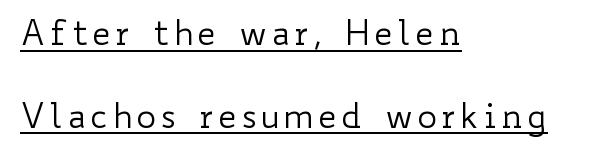
The image shows 34 px regular-weight, wide type, upright; set left-aligned, loose line spacing (2.43x), underlined; low stroke contrast and a small x-height.
